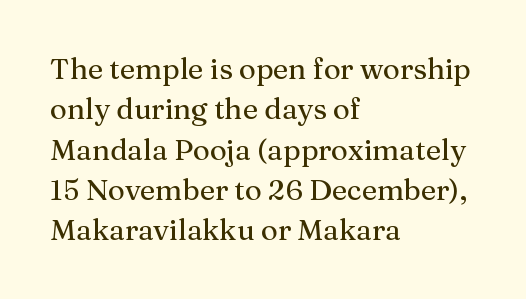
Posture: vertical. Unlike a clean sans, this face finishes its strokes with serifs. A typesetter would call this proportional, since set widths differ per character. A normal amount of white space separates one row of letters from the next. The compositor pushed each line to the left boundary.
